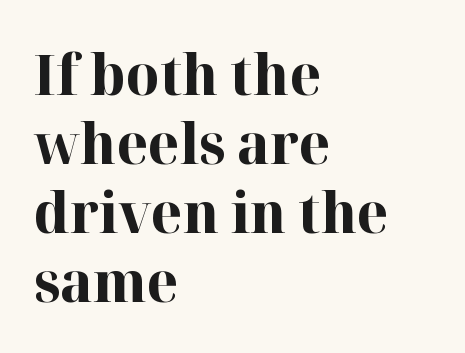
The image shows 57 px bold serif type, upright; set left-aligned, line spacing 1.21x, normal letter spacing, not underlined; high stroke contrast and a medium x-height.
